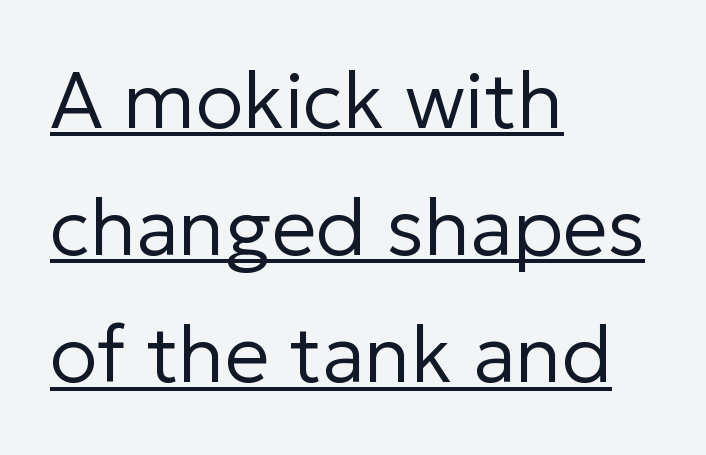
Looks like regular typesetting: each glyph gets only the width it needs. The vertical gap from one line to the next is medium. There is no visible air inserted between adjacent glyphs. A light-to-regular cut is what we see here.
